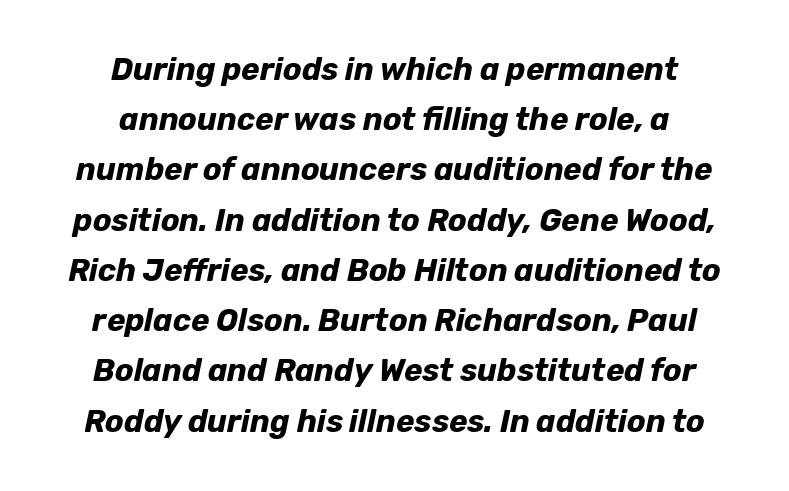
{"italic": "yes", "lean": "right", "slant_degrees": 12, "bold": "yes", "weight": "bold", "width": "normal", "stroke_contrast": "low", "x_height": "medium", "monospaced": "no", "underline": "no", "align": "center", "line_spacing": "normal", "line_spacing_ratio": 1.62, "letter_spacing": "normal", "letter_spacing_em": 0.0, "glyph_px": 31}
